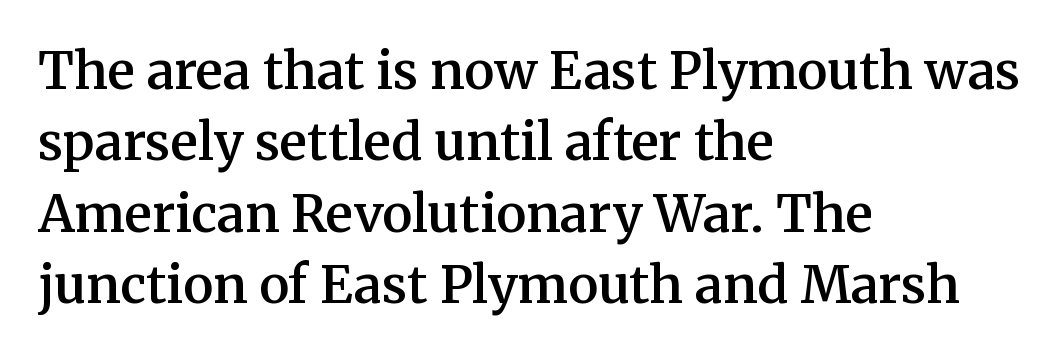
{"serif": "yes", "italic": "no", "bold": "semi", "weight": "semibold", "width": "normal", "stroke_contrast": "medium", "x_height": "medium", "monospaced": "no", "underline": "no", "align": "left", "line_spacing": "normal", "line_spacing_ratio": 1.4, "letter_spacing": "normal", "letter_spacing_em": 0.0, "glyph_px": 51}
